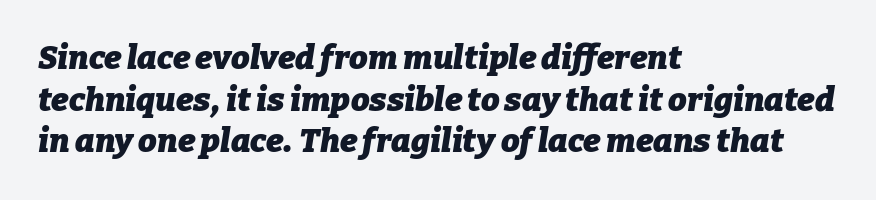
Between one letter and the next there's only the usual sliver of space. The passage shown is not underscored anywhere. The space between consecutive lines is moderate. The rendering uses a bold face; every stroke is thick and dark. This sample uses an oblique cut, with every glyph tilted off the vertical. The text block is weighted toward the left margin, trailing off unevenly rightward.
